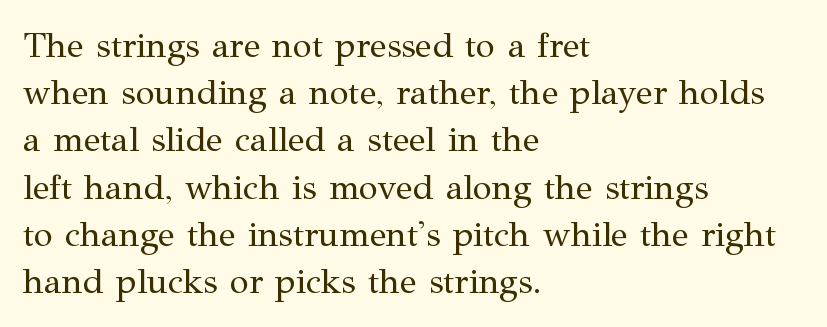
The cut favours lightness, reaching ordinary text weight at its darkest. The string is rendered with underlining switched off. Regarding leading, the lines here are spaced in the standard way. The specimen reads as upright at a glance. A typesetter would call this proportional, since set widths differ per character. The typesetter chose a ragged-right arrangement here.
